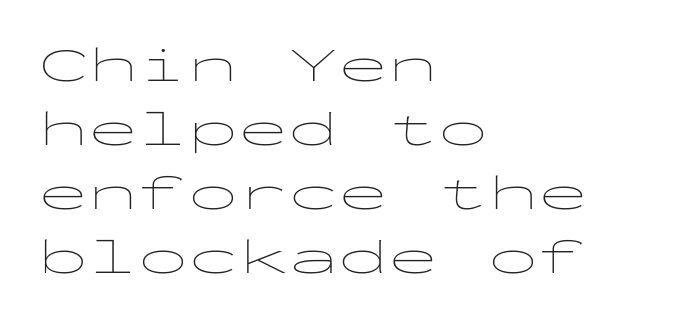
The image shows 50 px thin, wide sans-serif type, upright, monospaced; set left-aligned, normal line spacing (1.28x), normal letter spacing, not underlined; low stroke contrast and a medium x-height.
